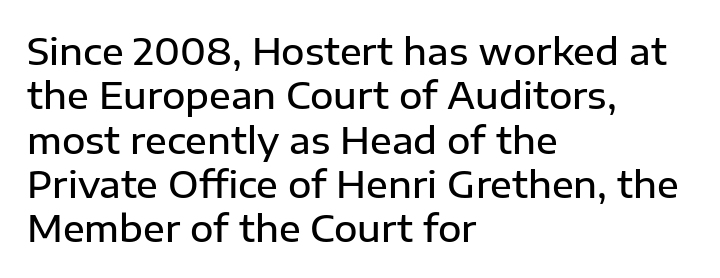
{"serif": "no", "italic": "no", "bold": "semi", "weight": "semibold", "width": "normal", "stroke_contrast": "low", "x_height": "medium", "monospaced": "no", "underline": "no", "align": "left", "line_spacing_ratio": 1.23, "letter_spacing": "normal", "letter_spacing_em": 0.0, "glyph_px": 36}
